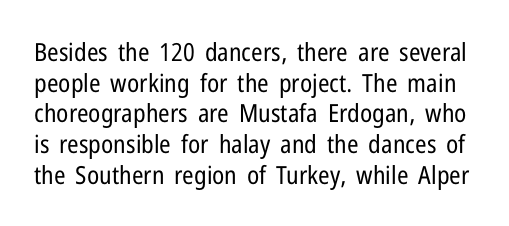
Q: Is the text bold? A: No.
Q: Is the text italic (slanted)? A: No, it is upright.
Q: Is the text underlined? A: No.
Q: Is the spacing between letters normal or unusually wide? A: Normal.
